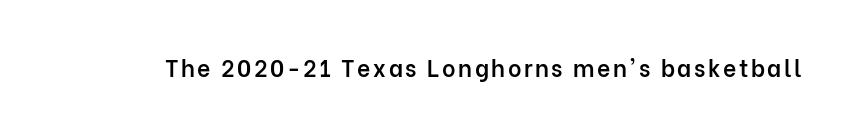
If you drew a line through each stem, it would be perfectly vertical. A bit beefed up — I'd call it semibold rather than bold. Just letters on the line, the space beneath them empty.
